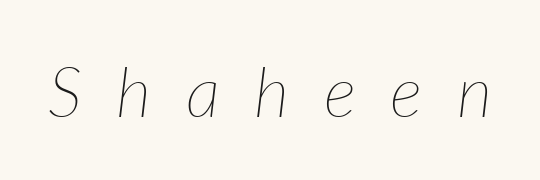
Q: Is the text bold? A: No.
Q: Is the text italic (slanted)? A: Yes, it leans right by about 7 degrees.
Q: Is the text underlined? A: No.
Q: Is the spacing between letters normal or unusually wide? A: Unusually wide.
Q: Width (condensed, normal, or wide)? A: Normal.
Q: Stroke contrast? A: Low.
Q: x-height? A: Medium.
Q: Monospaced? A: No.
